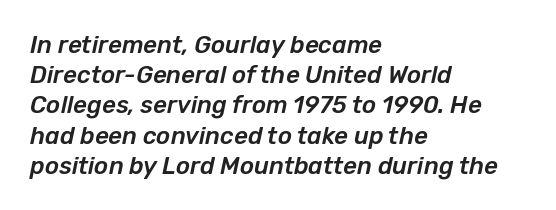
The image shows 24 px text type, italic (leaning right); set left-aligned, normal line spacing (1.26x), normal letter spacing, not underlined.
